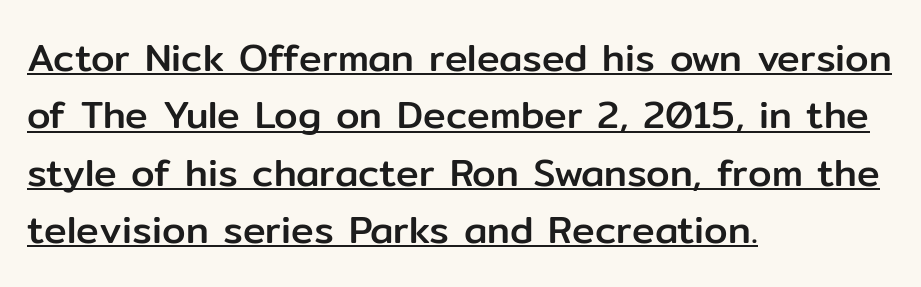
You could not count columns in this text — the font is proportionally spaced. Letter spacing: default. The lettering holds an erect, upright posture throughout. All the whitespace from short lines collects on the right.
